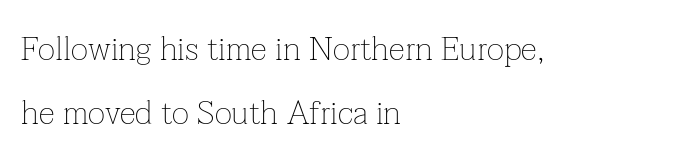
{"serif": "yes", "italic": "no", "bold": "no", "weight": "thin", "width": "normal", "stroke_contrast": "low", "x_height": "medium", "monospaced": "no", "underline": "no", "align": "left", "line_spacing": "loose", "line_spacing_ratio": 1.93, "letter_spacing": "normal", "letter_spacing_em": 0.0, "glyph_px": 33}
